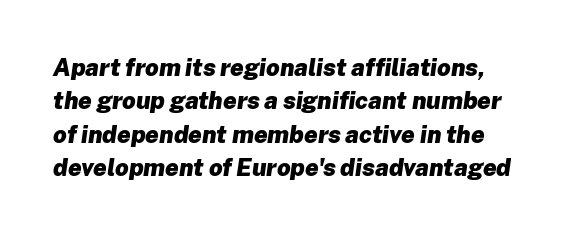
{"italic": "yes", "lean": "right", "slant_degrees": 8, "bold": "yes", "underline": "no", "line_spacing": "normal", "line_spacing_ratio": 1.39, "letter_spacing": "normal", "letter_spacing_em": 0.0, "glyph_px": 24}
